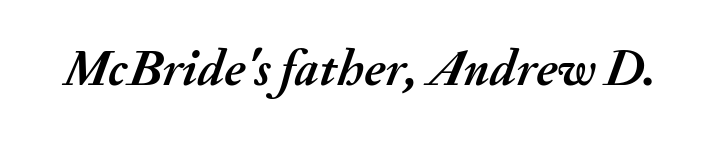
The image shows 51 px semibold type, italic (leaning right); set normal letter spacing, not underlined; medium stroke contrast and a small x-height.
